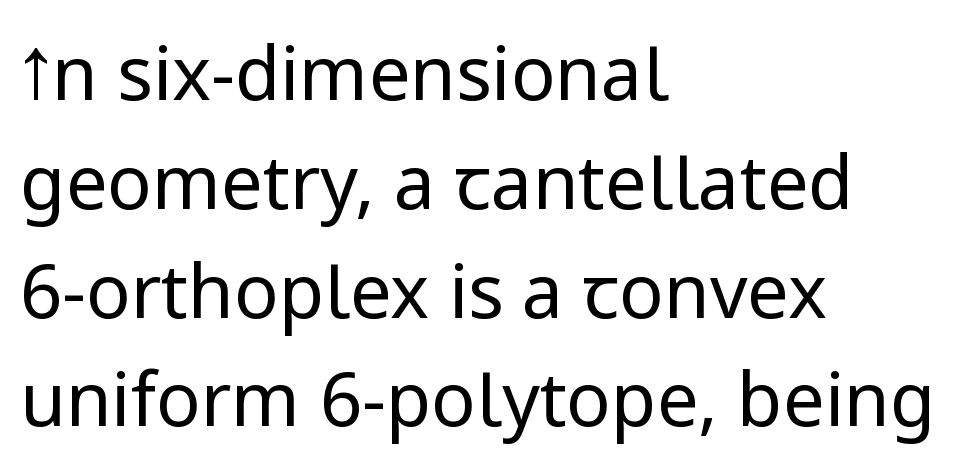
{"serif": "no", "italic": "no", "bold": "no", "weight": "regular", "width": "normal", "stroke_contrast": "low", "x_height": "medium", "monospaced": "no", "underline": "no", "align": "left", "line_spacing": "normal", "line_spacing_ratio": 1.47, "letter_spacing": "normal", "letter_spacing_em": 0.0, "glyph_px": 74}
